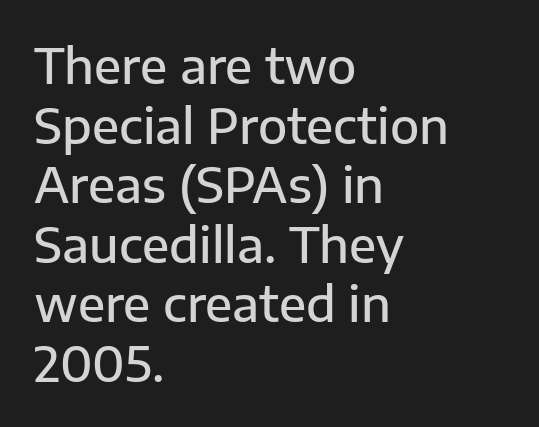
The image shows 48 px semibold sans-serif type, upright; set left-aligned, line spacing 1.24x, normal letter spacing, not underlined; low stroke contrast and a medium x-height.
